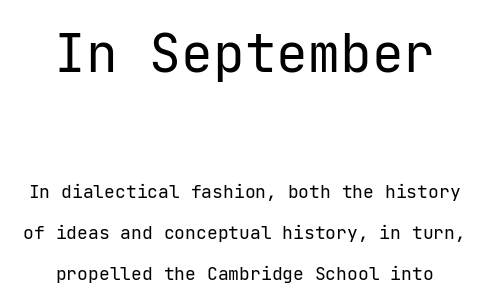
The strokes carry an ordinary text weight at most. Honestly, the letter spacing is just normal — you wouldn't notice it. The face used here is a sans, in the tradition of grotesques and geometrics. Leading: increased. A roman cut, with each character standing at attention. Top chunk: large. Bottom chunk: small.
